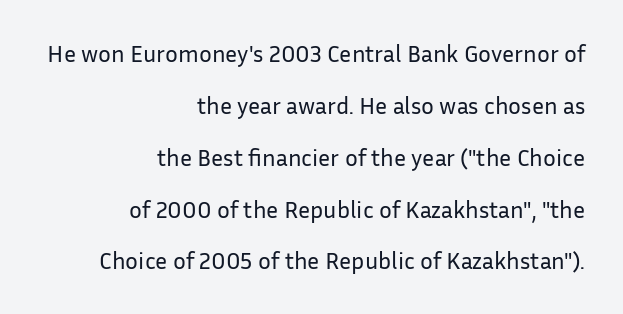
The horizontal fit of the characters is conventional and even. Rule under the text: the space is simply empty. Which margin do the lines hug? The right one — the left edge is uneven. Quick note: not italic, upright. The font sits on the lighter half of the weight spectrum, regular included.
